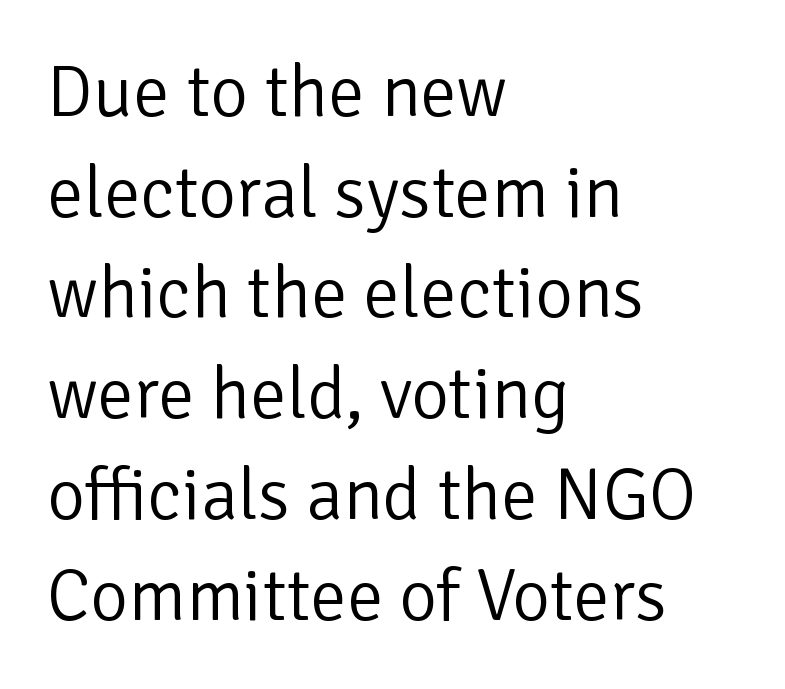
Q: Is the text bold? A: No.
Q: Is the text italic (slanted)? A: No, it is upright.
Q: Is the typeface a serif or a sans-serif typeface? A: Sans-serif.
Q: Is the text underlined? A: No.
Q: How is the paragraph aligned? A: Left-aligned.
Q: Is the spacing between letters normal or unusually wide? A: Normal.
Q: Is the spacing between lines tight, normal or loose? A: Normal.
Q: Width (condensed, normal, or wide)? A: Normal.
Q: Stroke contrast? A: Low.
Q: x-height? A: Medium.
Q: Monospaced? A: No.
